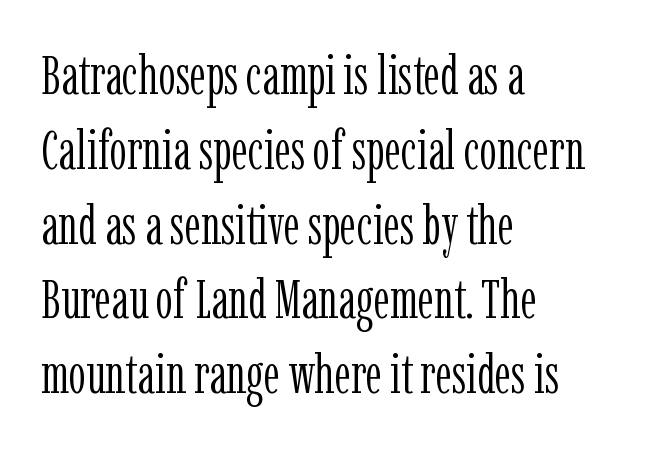
The image shows 55 px light, condensed serif type, upright; set left-aligned, normal line spacing (1.36x), normal letter spacing, not underlined; low stroke contrast and a medium x-height.
